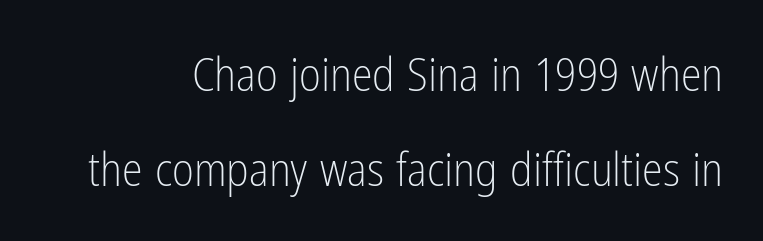
{"serif": "no", "italic": "no", "bold": "no", "weight": "light", "width": "condensed", "stroke_contrast": "low", "x_height": "medium", "monospaced": "no", "underline": "no", "line_spacing": "loose", "line_spacing_ratio": 2.03, "letter_spacing": "normal", "letter_spacing_em": 0.0, "glyph_px": 47}
